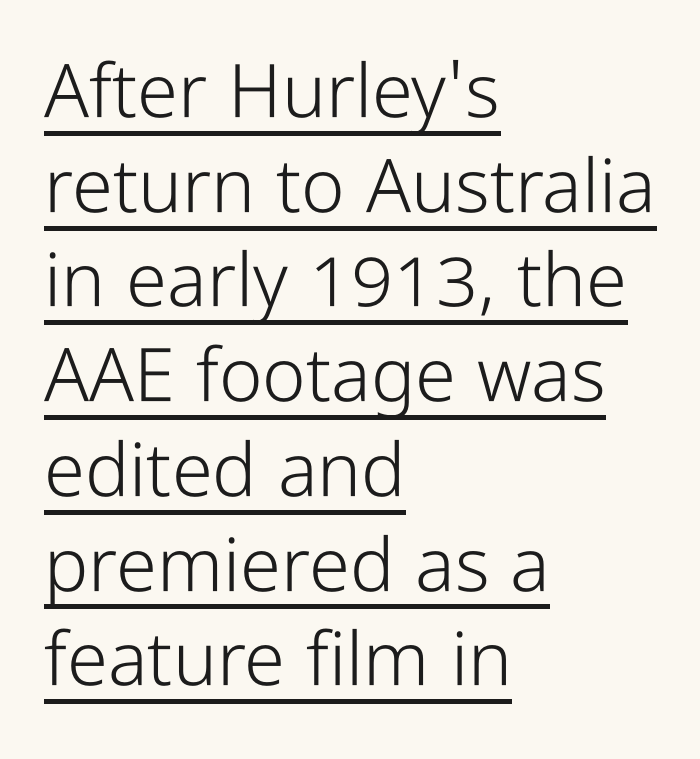
{"serif": "no", "italic": "no", "bold": "no", "weight": "light", "width": "condensed", "stroke_contrast": "low", "x_height": "medium", "monospaced": "no", "underline": "yes", "align": "left", "line_spacing": "normal", "line_spacing_ratio": 1.28, "letter_spacing": "normal", "letter_spacing_em": 0.0, "glyph_px": 74}
